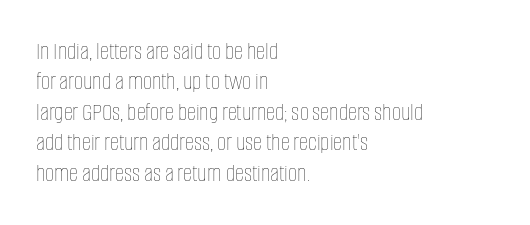
Q: Is the text bold? A: No.
Q: Is the text italic (slanted)? A: No, it is upright.
Q: Is the text underlined? A: No.
Q: How is the paragraph aligned? A: Left-aligned.
Q: Is the spacing between letters normal or unusually wide? A: Normal.
